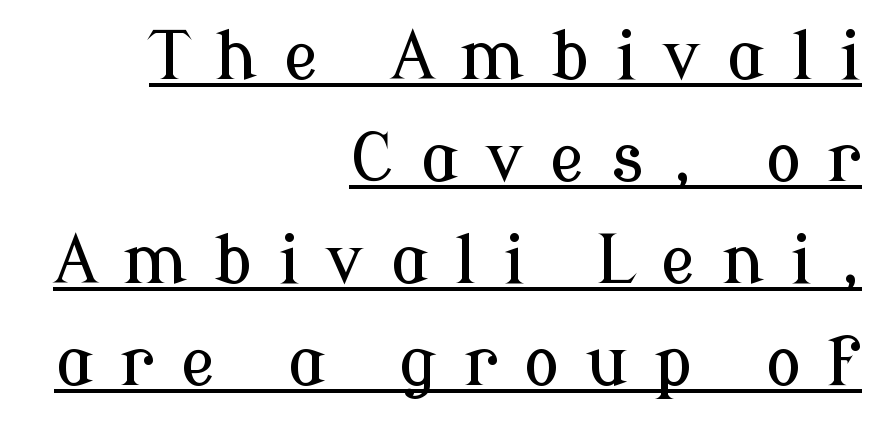
The image shows 67 px serif type, upright; set right-aligned, normal line spacing (1.52x), unusually wide letter spacing (+0.39 em), underlined; low stroke contrast and a medium x-height.
